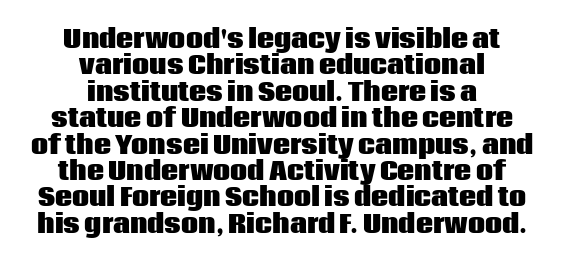
{"italic": "no", "bold": "yes", "underline": "no", "align": "center", "line_spacing": "tight", "line_spacing_ratio": 1.1, "letter_spacing": "normal", "letter_spacing_em": 0.0, "glyph_px": 24}
